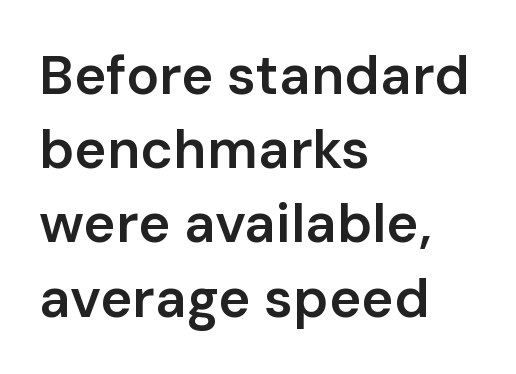
The image shows 55 px semibold sans-serif type, upright; set left-aligned, normal line spacing (1.35x), normal letter spacing, not underlined; low stroke contrast and a medium x-height.
